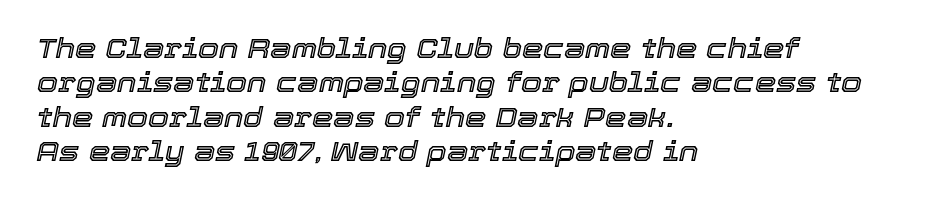
{"italic": "yes", "lean": "right", "slant_degrees": 12, "underline": "no", "align": "left", "line_spacing": "normal", "line_spacing_ratio": 1.27, "letter_spacing": "normal", "letter_spacing_em": 0.0, "glyph_px": 27}
